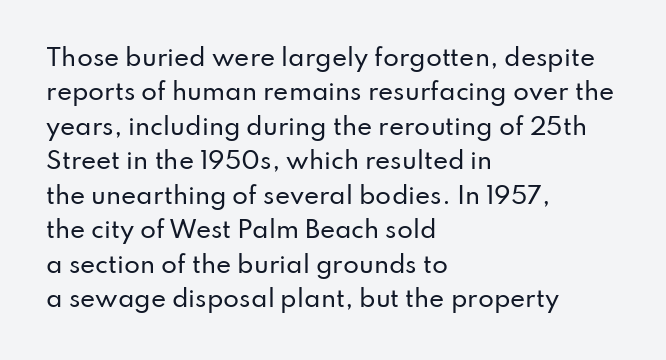
The image shows 23 px text type, upright; set left-aligned, normal line spacing (1.5x), normal letter spacing, not underlined.
